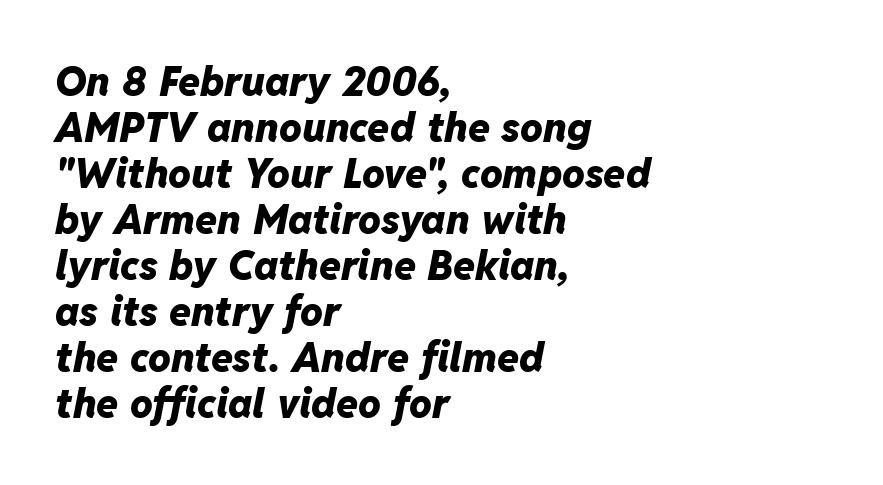
Whoever set this chose condensed vertical rhythm over breathing room. The rendering uses natural spacing where letterforms have individual widths. The rendering anchors every line to the left-hand side. Characters follow at the spacing the type designer built in. The passage shown is not underscored anywhere. An italicized treatment has been applied to the whole sample.
